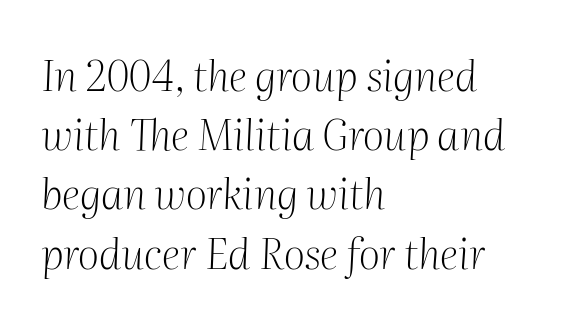
{"serif": "yes", "italic": "yes", "lean": "right", "slant_degrees": 2, "bold": "no", "weight": "light", "width": "normal", "stroke_contrast": "medium", "x_height": "medium", "monospaced": "no", "underline": "no", "align": "left", "line_spacing": "normal", "line_spacing_ratio": 1.41, "letter_spacing": "normal", "letter_spacing_em": 0.0, "glyph_px": 42}
